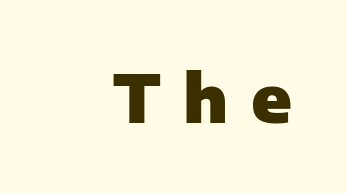
Q: Is the text bold? A: Yes.
Q: Is the text italic (slanted)? A: No, it is upright.
Q: Is the typeface a serif or a sans-serif typeface? A: Sans-serif.
Q: Is the text underlined? A: No.
Q: Is the spacing between letters normal or unusually wide? A: Unusually wide.
Q: Width (condensed, normal, or wide)? A: Normal.
Q: Stroke contrast? A: Low.
Q: x-height? A: Medium.
Q: Monospaced? A: No.
